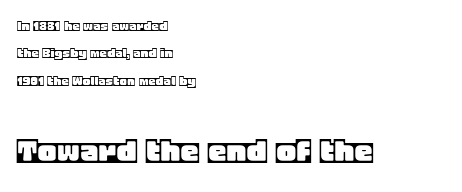
Q: Is the text italic (slanted)? A: No, it is upright.
Q: Is the text underlined? A: No.
Q: How is the paragraph aligned? A: Left-aligned.
Q: Is the spacing between letters normal or unusually wide? A: Normal.
Q: Which block of text is set in a larger size, the first (top) or the second (bottom)? A: The second (bottom) one.
Q: Width (condensed, normal, or wide)? A: Normal.
Q: x-height? A: Large.
Q: Monospaced? A: No.
